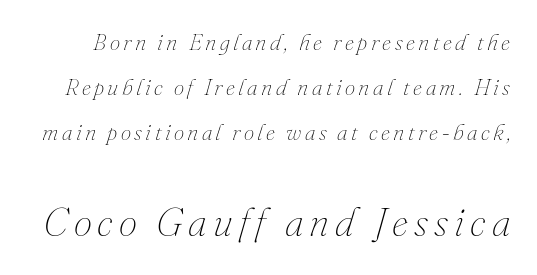
Q: Is the text bold? A: No.
Q: Is the text italic (slanted)? A: Yes, it leans right by about 16 degrees.
Q: Is the text underlined? A: No.
Q: Is the spacing between lines tight, normal or loose? A: Loose.
Q: Which block of text is set in a larger size, the first (top) or the second (bottom)? A: The second (bottom) one.
Q: Width (condensed, normal, or wide)? A: Normal.
Q: Stroke contrast? A: Medium.
Q: x-height? A: Small.
Q: Monospaced? A: No.
